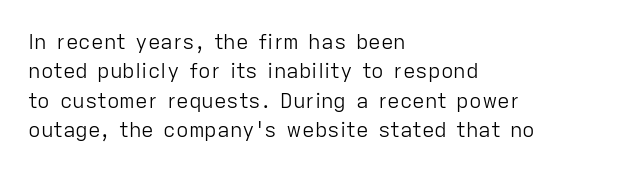
The image shows 21 px text type, upright; set left-aligned, normal line spacing (1.4x), normal letter spacing, not underlined.
